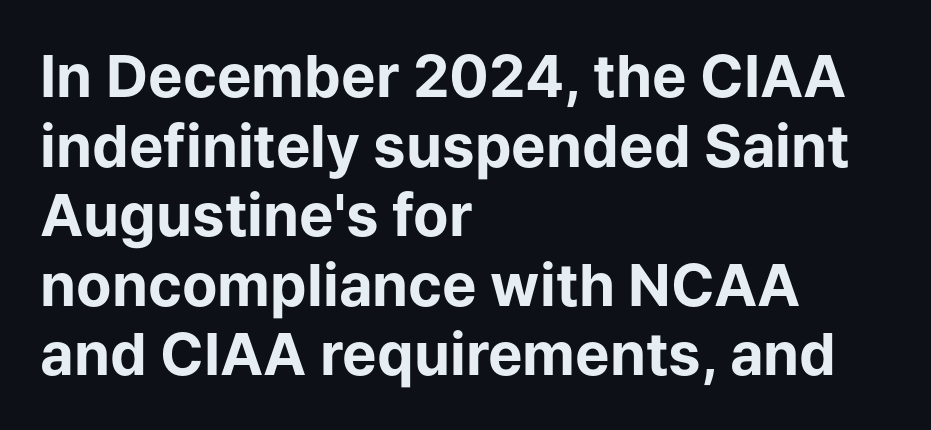
Q: Is the text bold? A: Yes.
Q: Is the text italic (slanted)? A: No, it is upright.
Q: Is the typeface a serif or a sans-serif typeface? A: Sans-serif.
Q: Is the text underlined? A: No.
Q: How is the paragraph aligned? A: Left-aligned.
Q: Is the spacing between letters normal or unusually wide? A: Normal.
Q: Width (condensed, normal, or wide)? A: Normal.
Q: Stroke contrast? A: Low.
Q: x-height? A: Medium.
Q: Monospaced? A: No.
